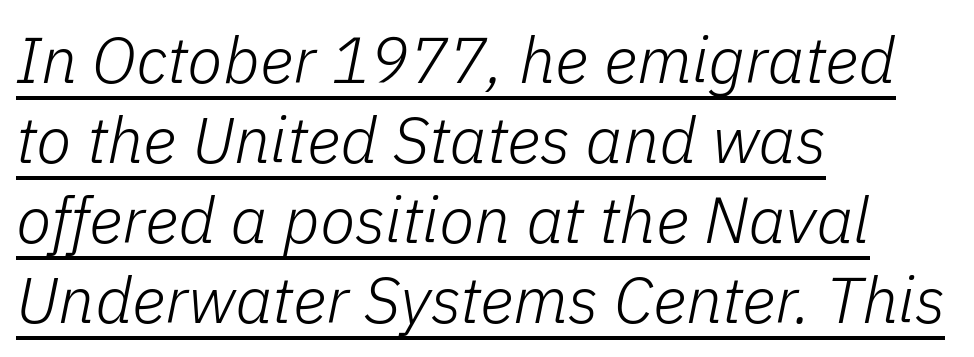
{"italic": "yes", "lean": "right", "slant_degrees": 11, "bold": "no", "weight": "light", "width": "normal", "stroke_contrast": "low", "x_height": "medium", "monospaced": "no", "underline": "yes", "align": "left", "line_spacing_ratio": 1.23, "letter_spacing": "normal", "letter_spacing_em": 0.0, "glyph_px": 65}
